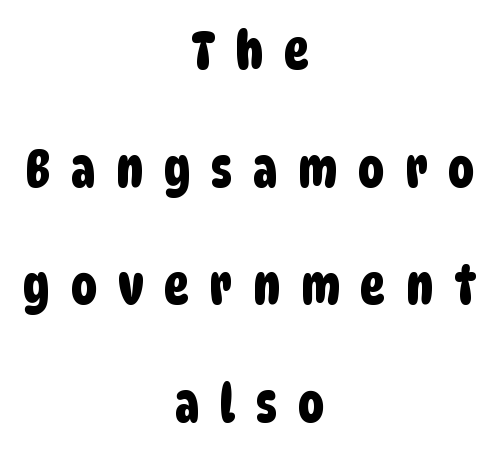
The image shows 52 px condensed sans-serif type; set centered, loose line spacing (2.26x), unusually wide letter spacing (+0.4 em), not underlined; low stroke contrast and a large x-height.
